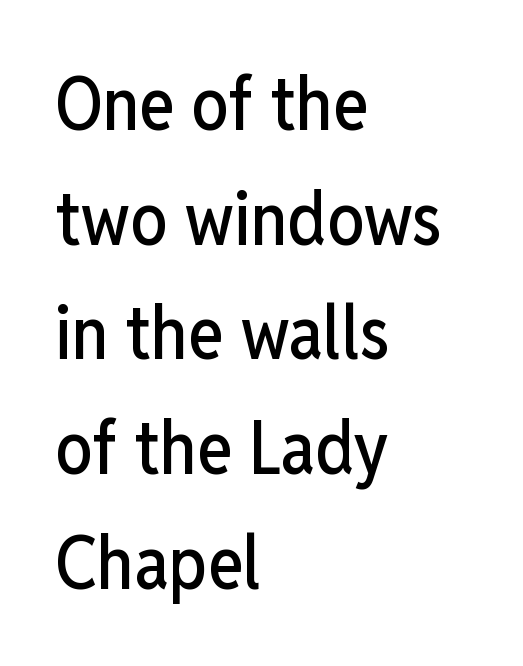
The designer went with a sans here, leaving each stem footless. Normally led — the rows are evenly, conventionally spaced. The passage shown is typed in a proportional face where columns would drift. Line beginnings align vertically; line endings do not. Caption: standard tracking, unaltered.
